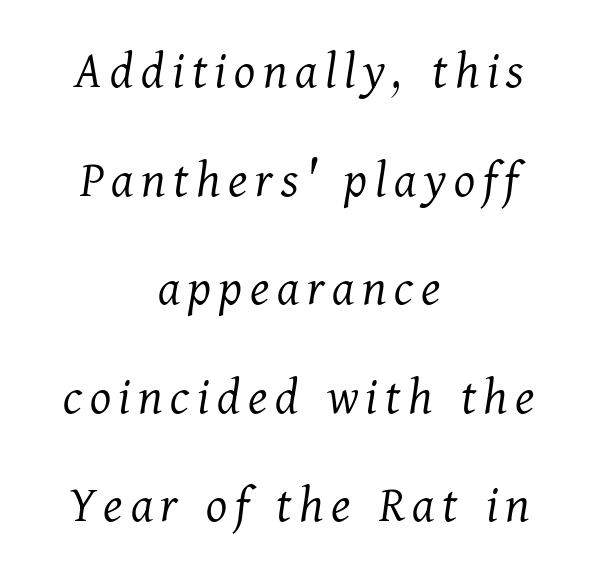
Think standard paragraph weight, or any step lighter than that. Where is the straight margin? There isn't one; the lines are centered. Each letter keeps its own natural width here, so spacing adapts to shape. Stroke terminals: seriffed.
